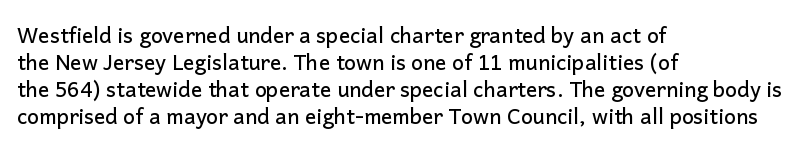
The image shows 21 px text type, upright; set left-aligned, normal line spacing (1.29x), normal letter spacing, not underlined.
